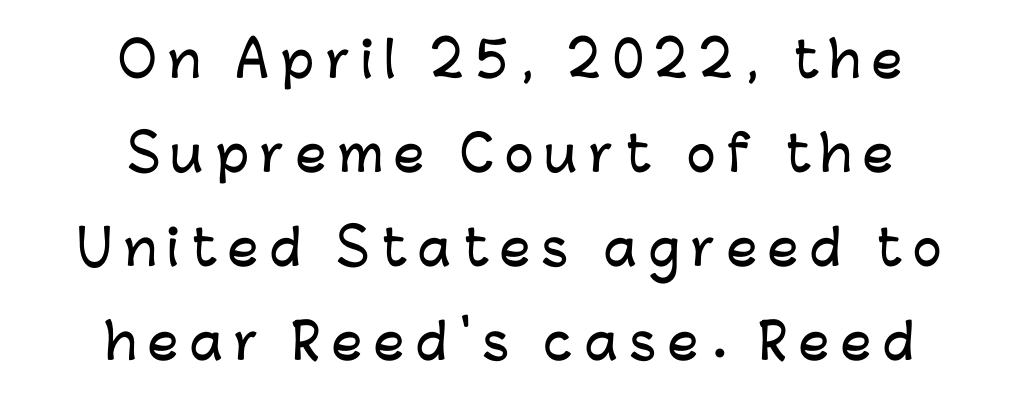
The space beneath each line is pristine and unruled. Quick note: interline space is abundant. The type sits square on the baseline with zero lean. Horizontal alignment here is central, giving a formal, balanced look.
